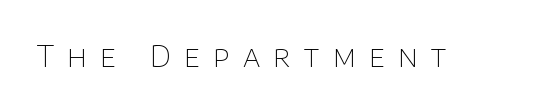
Q: Is the text bold? A: No.
Q: Is the text italic (slanted)? A: No, it is upright.
Q: Is the typeface a serif or a sans-serif typeface? A: Sans-serif.
Q: Is the text underlined? A: No.
Q: Is the spacing between letters normal or unusually wide? A: Unusually wide.
Q: Width (condensed, normal, or wide)? A: Normal.
Q: Stroke contrast? A: Low.
Q: x-height? A: Large.
Q: Monospaced? A: No.
